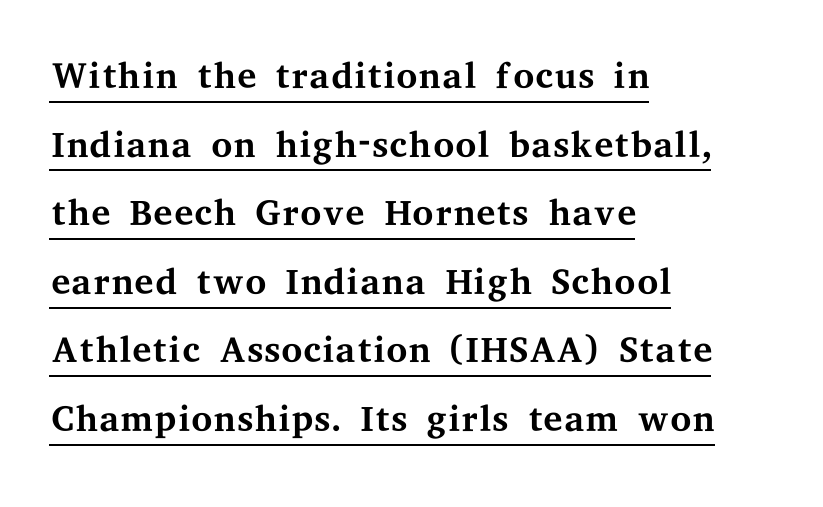
The image shows 54 px regular-weight, wide serif type, upright; set left-aligned, normal line spacing (1.27x), normal letter spacing, underlined; medium stroke contrast and a medium x-height.
